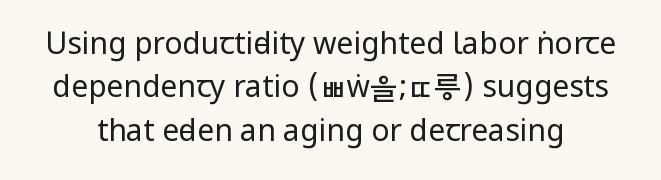
The image shows 30 px regular-weight, condensed sans-serif type, upright; set normal line spacing (1.45x), normal letter spacing, not underlined; low stroke contrast.
